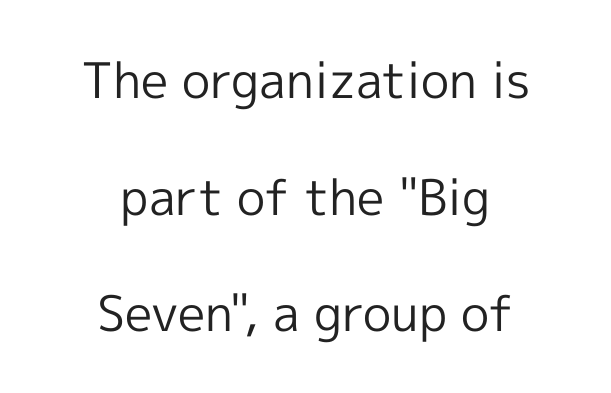
The image shows 49 px regular-weight sans-serif type, upright; set centered, loose line spacing (2.38x), normal letter spacing, not underlined; a medium x-height.
